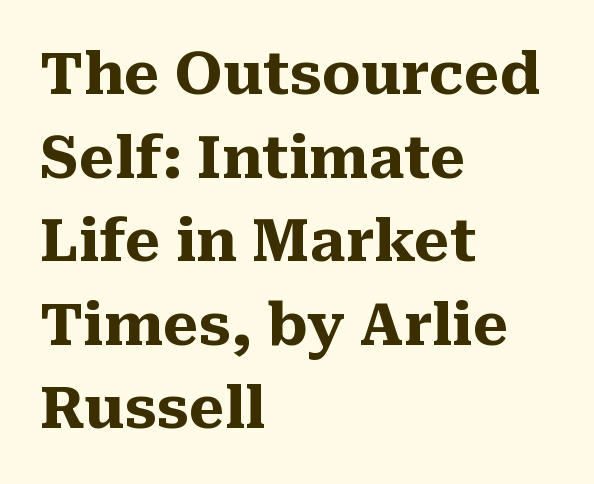
Descenders are the only things crossing below the line. The ragged edge is on the right, which tells us the setting is flush left. Words appear dense and cohesive because spacing is normal. Does the type have serifs? Yes, each stem ends in a small foot.
